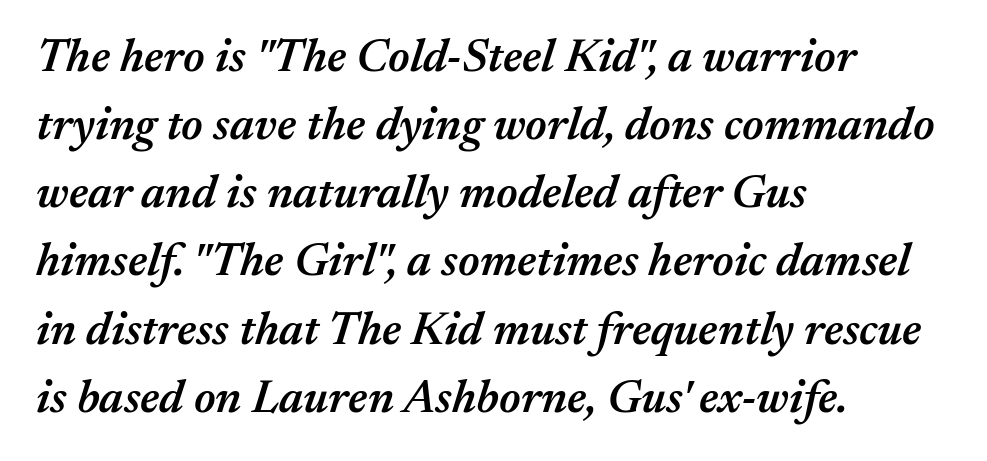
The image shows 47 px semibold type, italic (leaning right); set left-aligned, normal line spacing (1.45x), normal letter spacing, not underlined; medium stroke contrast and a medium x-height.
